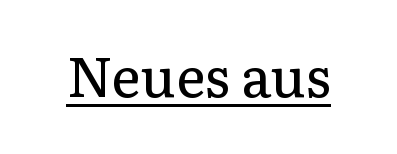
The image shows 56 px regular-weight serif type, upright; set normal letter spacing, underlined; low stroke contrast and a medium x-height.
